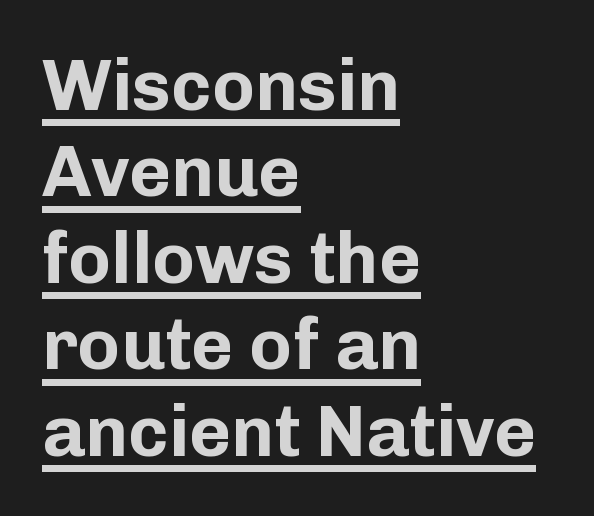
The image shows 72 px bold sans-serif type, upright; set left-aligned, line spacing 1.2x, normal letter spacing, underlined; low stroke contrast and a medium x-height.
